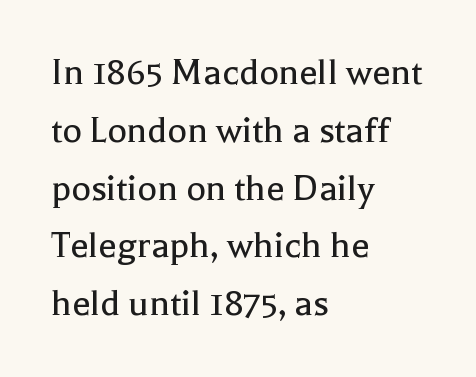
{"serif": "yes", "italic": "no", "bold": "no", "weight": "regular", "width": "normal", "x_height": "medium", "monospaced": "no", "underline": "no", "align": "left", "line_spacing": "normal", "line_spacing_ratio": 1.41, "letter_spacing": "normal", "letter_spacing_em": 0.0, "glyph_px": 41}
